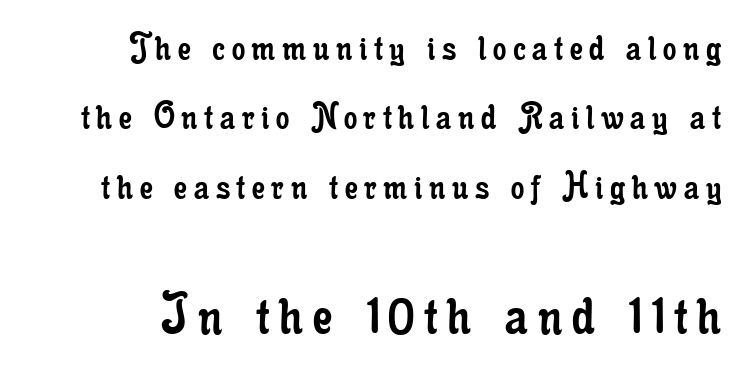
{"serif": "yes", "italic": "no", "bold": "no", "weight": "regular", "width": "condensed", "stroke_contrast": "low", "x_height": "small", "monospaced": "no", "underline": "no", "line_spacing": "normal", "line_spacing_ratio": 1.65, "larger_block": "second", "size_ratio": 1.5, "glyph_px": 63}
